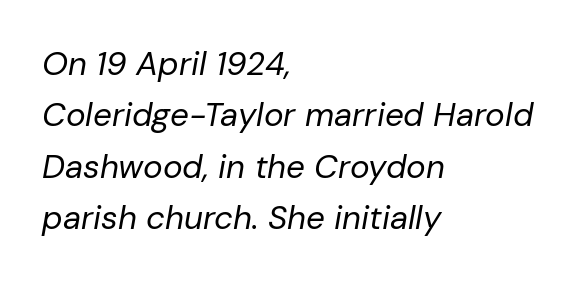
The image shows 33 px regular-weight type, italic (leaning right); set left-aligned, normal line spacing (1.56x), normal letter spacing, not underlined; low stroke contrast and a medium x-height.
